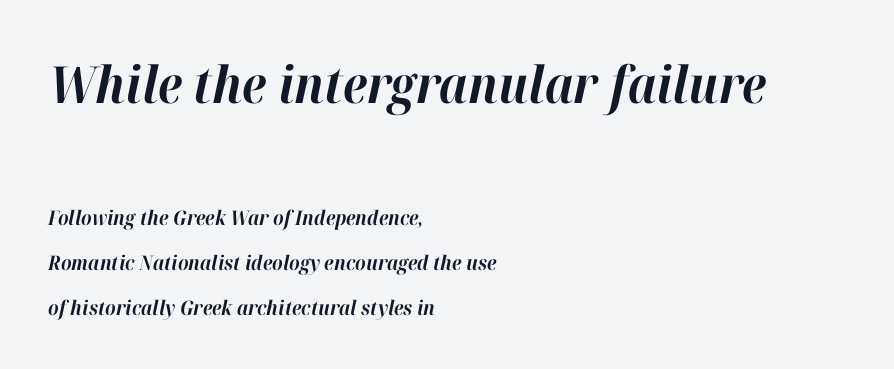
The image shows 51 px bold type, italic (leaning right); set left-aligned, loose line spacing (2.24x), normal letter spacing, not underlined; the first (top) block is 2.55x larger; high stroke contrast and a medium x-height.
